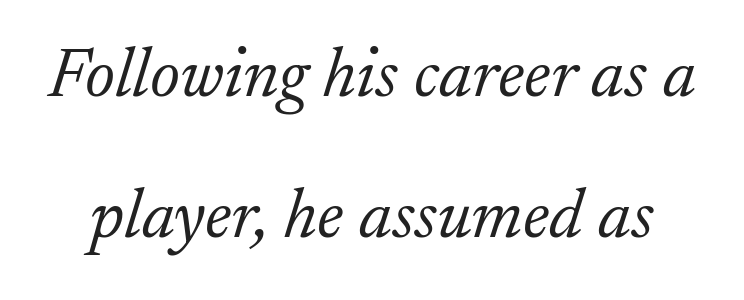
{"serif": "yes", "italic": "yes", "lean": "right", "slant_degrees": 17, "bold": "no", "weight": "light", "width": "normal", "stroke_contrast": "low", "x_height": "small", "monospaced": "no", "underline": "no", "line_spacing": "loose", "line_spacing_ratio": 1.99, "letter_spacing": "normal", "letter_spacing_em": 0.0, "glyph_px": 71}
